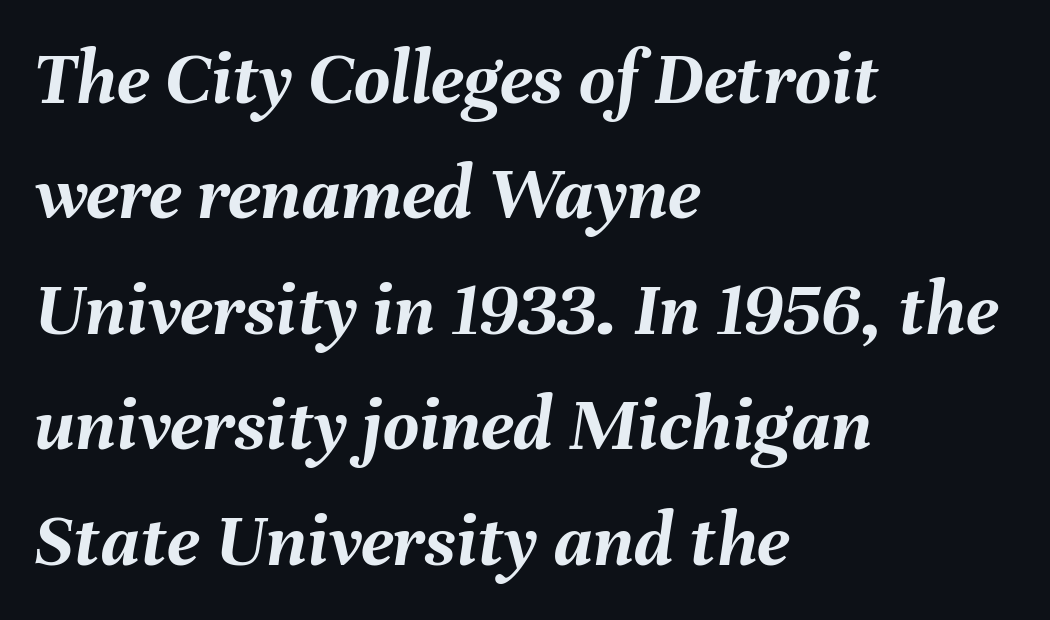
The image shows 78 px semibold type, italic (leaning right); set left-aligned, normal line spacing (1.48x), normal letter spacing, not underlined; medium stroke contrast and a medium x-height.
